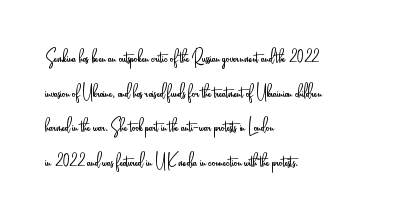
The image shows 22 px text type; set left-aligned, normal line spacing (1.57x), normal letter spacing, not underlined.
